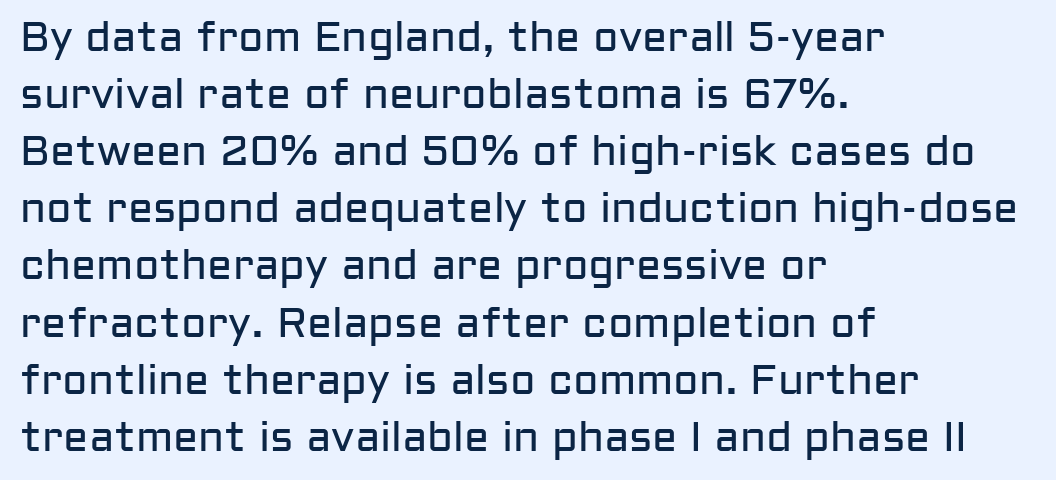
Q: Is the text bold? A: No.
Q: Is the text italic (slanted)? A: No, it is upright.
Q: Is the typeface a serif or a sans-serif typeface? A: Sans-serif.
Q: Is the text underlined? A: No.
Q: How is the paragraph aligned? A: Left-aligned.
Q: Is the spacing between letters normal or unusually wide? A: Normal.
Q: Is the spacing between lines tight, normal or loose? A: Normal.
Q: Width (condensed, normal, or wide)? A: Normal.
Q: Stroke contrast? A: Low.
Q: x-height? A: Medium.
Q: Monospaced? A: No.
